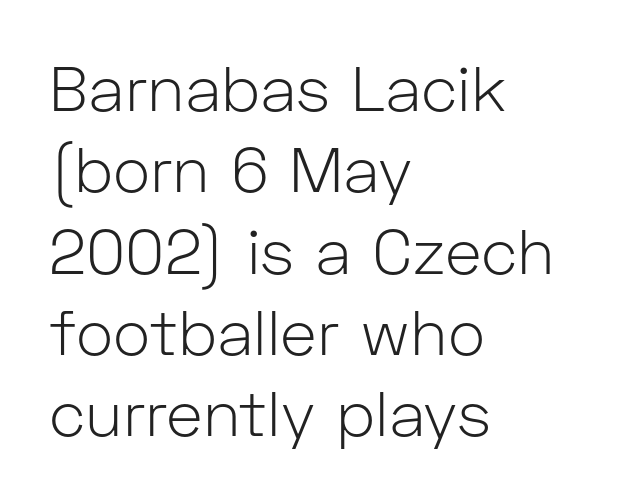
The glyphs in this specimen are sans serif. This sample has the flowing, uneven cadence of proportional lettering. Tall strokes in this sample are plumb rather than angled. The space between consecutive lines is moderate. Line starts are locked; line ends wander. Underline: absent.
